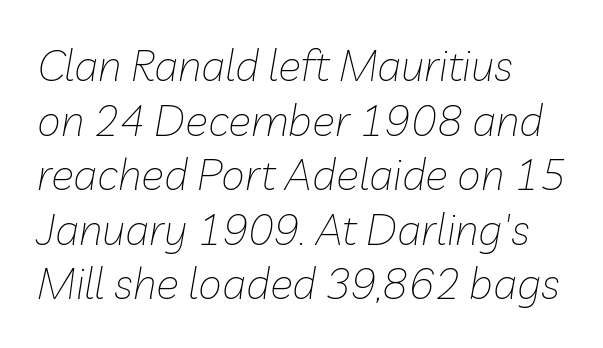
{"italic": "yes", "lean": "right", "slant_degrees": 10, "bold": "no", "weight": "thin", "width": "normal", "stroke_contrast": "low", "x_height": "medium", "monospaced": "no", "underline": "no", "align": "left", "line_spacing": "normal", "line_spacing_ratio": 1.27, "letter_spacing": "normal", "letter_spacing_em": 0.0, "glyph_px": 43}
